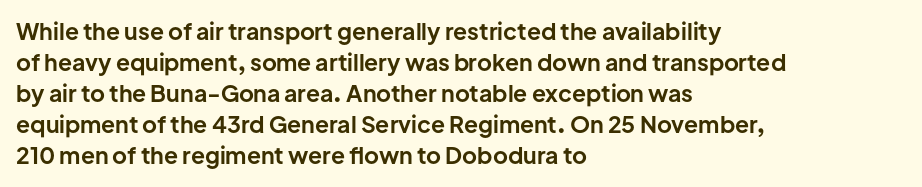
{"italic": "no", "bold": "yes", "underline": "no", "align": "left", "line_spacing": "normal", "line_spacing_ratio": 1.35, "letter_spacing": "normal", "letter_spacing_em": 0.0, "glyph_px": 23}
